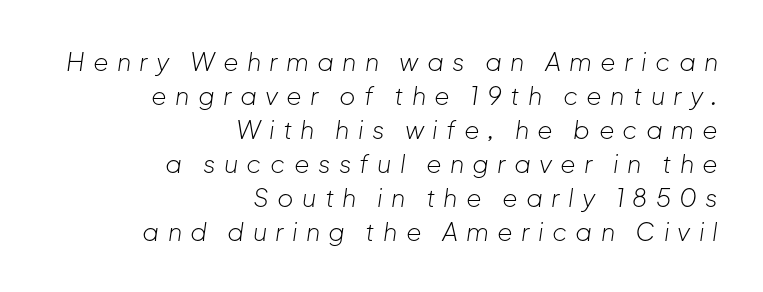
{"italic": "yes", "lean": "right", "slant_degrees": 8, "bold": "no", "underline": "no", "align": "right", "line_spacing": "normal", "line_spacing_ratio": 1.36, "letter_spacing": "wide", "letter_spacing_em": 0.33, "glyph_px": 25}
